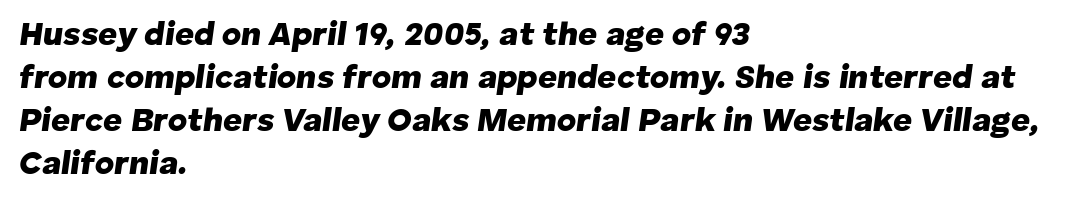
{"italic": "yes", "lean": "right", "slant_degrees": 8, "bold": "yes", "weight": "heavy", "width": "normal", "stroke_contrast": "low", "x_height": "medium", "monospaced": "no", "underline": "no", "align": "left", "line_spacing": "normal", "line_spacing_ratio": 1.3, "letter_spacing": "normal", "letter_spacing_em": 0.0, "glyph_px": 33}
